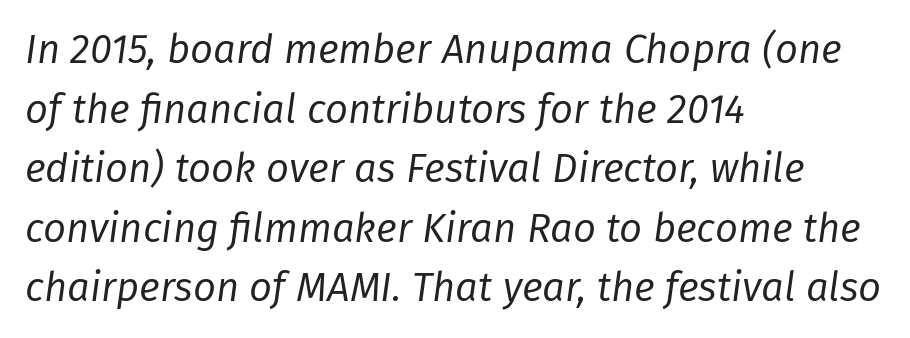
The font's italic variant was chosen for this text. How would I describe the line gaps? Plain and ordinary. Students, note that the glyphs here touch the page at normal intervals. Beneath every word, the page is bare.
